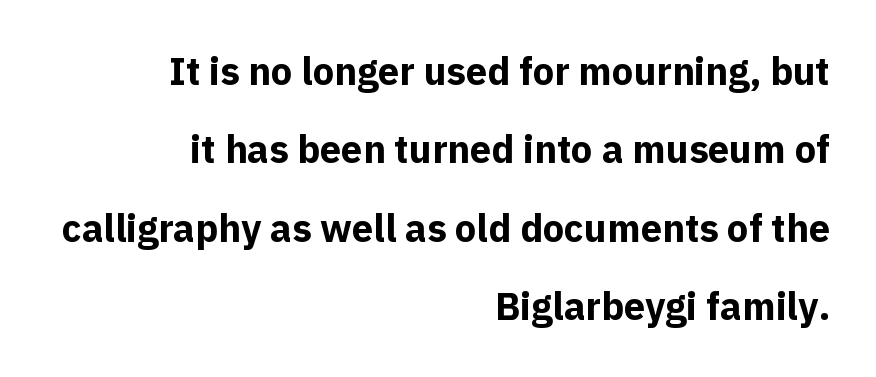
No feet cap the strokes, marking this as sans-serif type. Typographic density is high because the face is bold. Reading down the block, your eye finds every line finishing at a fixed right position. Characters remain perfectly vertical along every line.
